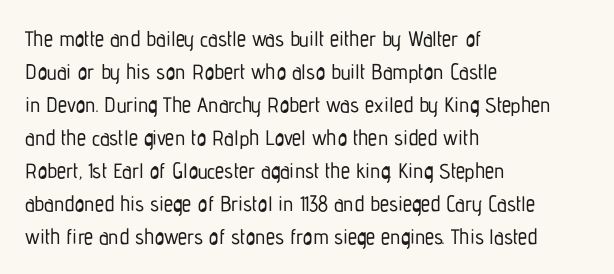
{"italic": "no", "underline": "no", "align": "left", "line_spacing": "normal", "line_spacing_ratio": 1.57, "letter_spacing": "normal", "letter_spacing_em": 0.0, "glyph_px": 21}
